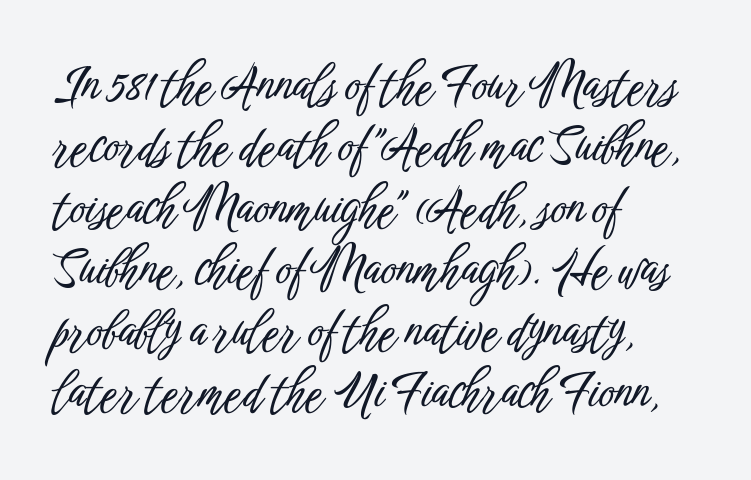
Q: Is the text italic (slanted)? A: Yes.
Q: Is the typeface a serif or a sans-serif typeface? A: Sans-serif.
Q: Is the text underlined? A: No.
Q: How is the paragraph aligned? A: Left-aligned.
Q: Is the spacing between letters normal or unusually wide? A: Normal.
Q: Is the spacing between lines tight, normal or loose? A: Normal.
Q: Width (condensed, normal, or wide)? A: Condensed.
Q: Stroke contrast? A: Low.
Q: x-height? A: Medium.
Q: Monospaced? A: No.
